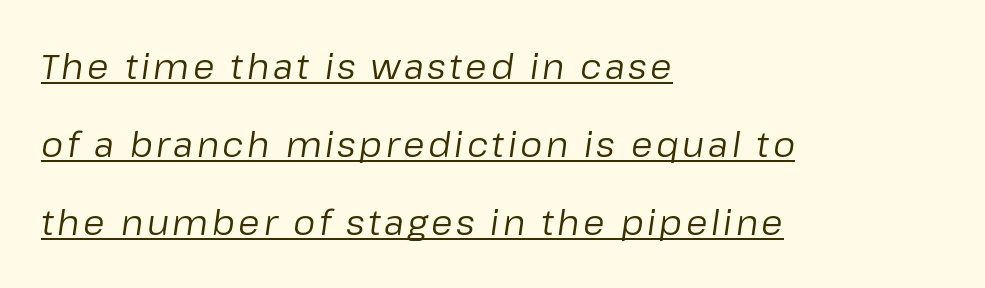
Q: Is the text bold? A: No.
Q: Is the text italic (slanted)? A: Yes, it leans right by about 8 degrees.
Q: Is the text underlined? A: Yes.
Q: How is the paragraph aligned? A: Left-aligned.
Q: Is the spacing between lines tight, normal or loose? A: Loose.
Q: Width (condensed, normal, or wide)? A: Normal.
Q: Stroke contrast? A: Low.
Q: x-height? A: Medium.
Q: Monospaced? A: No.
